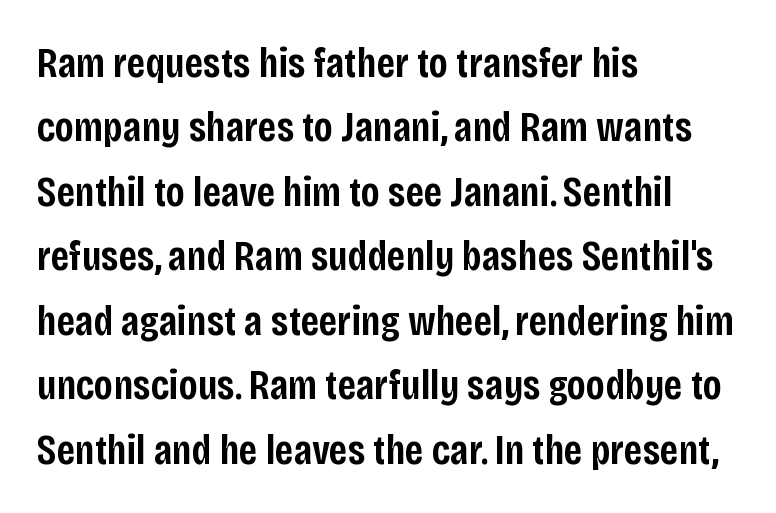
Q: Is the text bold? A: Semi-bold.
Q: Is the text italic (slanted)? A: No, it is upright.
Q: Is the typeface a serif or a sans-serif typeface? A: Sans-serif.
Q: Is the text underlined? A: No.
Q: How is the paragraph aligned? A: Left-aligned.
Q: Is the spacing between letters normal or unusually wide? A: Normal.
Q: Is the spacing between lines tight, normal or loose? A: Normal.
Q: Width (condensed, normal, or wide)? A: Condensed.
Q: Stroke contrast? A: Low.
Q: x-height? A: Large.
Q: Monospaced? A: No.
